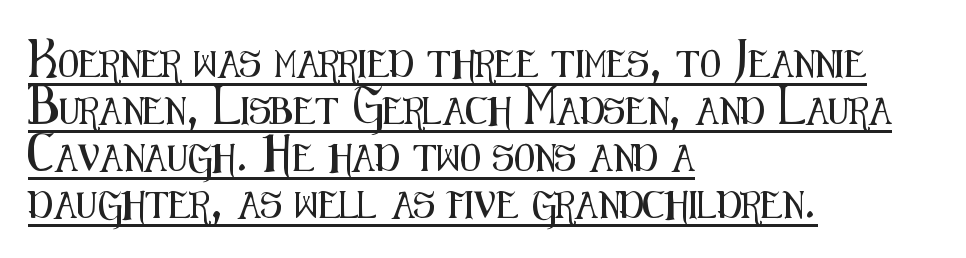
The image shows 27 px text type, upright; set left-aligned, line spacing 1.74x, normal letter spacing, underlined.
